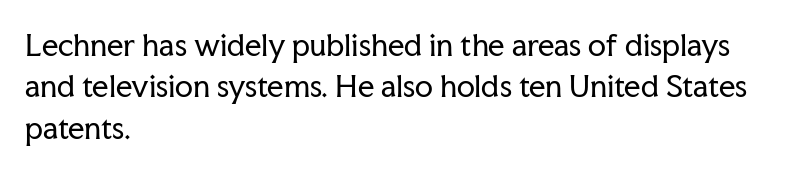
The face used here is rendered with its standard letterfit. Where is the straight margin? On the left. The type family on display is of the serif kind. This sample has the flowing, uneven cadence of proportional lettering.
